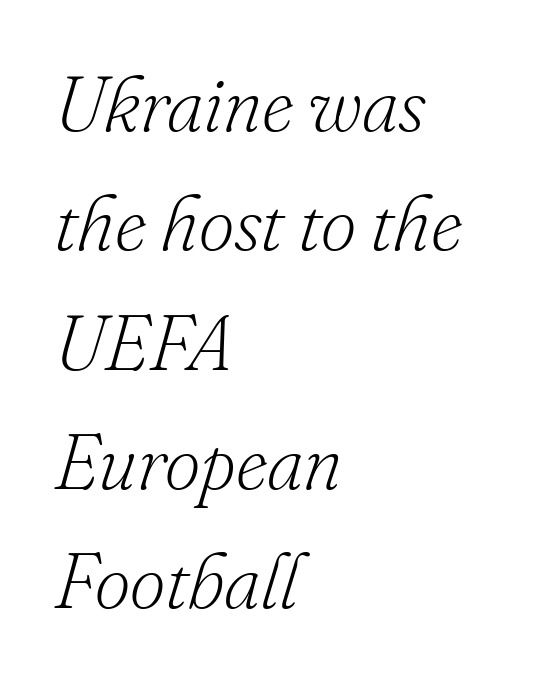
Stroke thickness stays within the range of a standard reading face or lighter. The text carries the slant typical of an italic or oblique font. Are there feet on the stems? There are — it's a serif. The strip under each line holds only bare page. Quick note: interline space is typical. Every row of glyphs begins at an identical x-position on the left.
